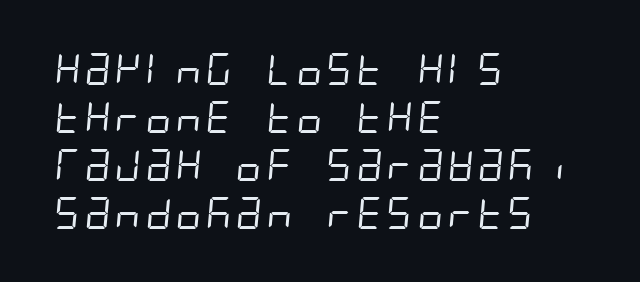
Q: Is the text bold? A: No.
Q: Is the typeface a serif or a sans-serif typeface? A: Sans-serif.
Q: Is the text underlined? A: No.
Q: How is the paragraph aligned? A: Left-aligned.
Q: Is the spacing between letters normal or unusually wide? A: Normal.
Q: Is the spacing between lines tight, normal or loose? A: Normal.
Q: Width (condensed, normal, or wide)? A: Condensed.
Q: Stroke contrast? A: Low.
Q: x-height? A: Large.
